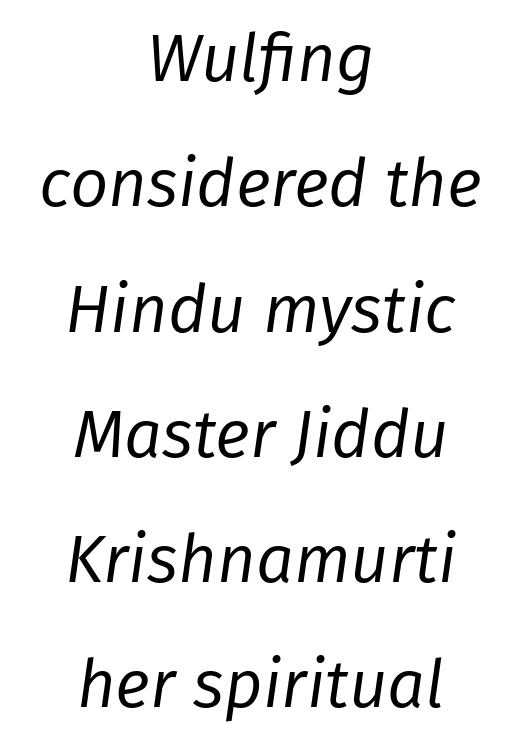
Each word holds together tightly as a unit, with standard inter-letter gaps. A student would call this center alignment; a typographer would say set centered. Spacing verdict: proportional, widths tailored to each character. The typeface has the unassuming heft of standard copy or less.
